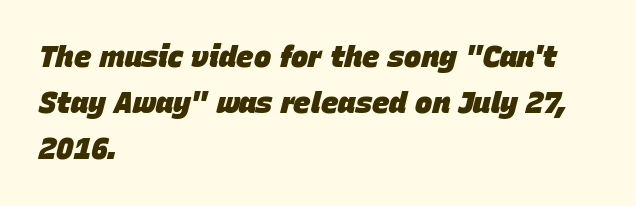
This is oblique type, the kind used for emphasis or titles. The letters sit at their default tracking, neither squeezed nor spread. Underline: absent. Regular leading.
